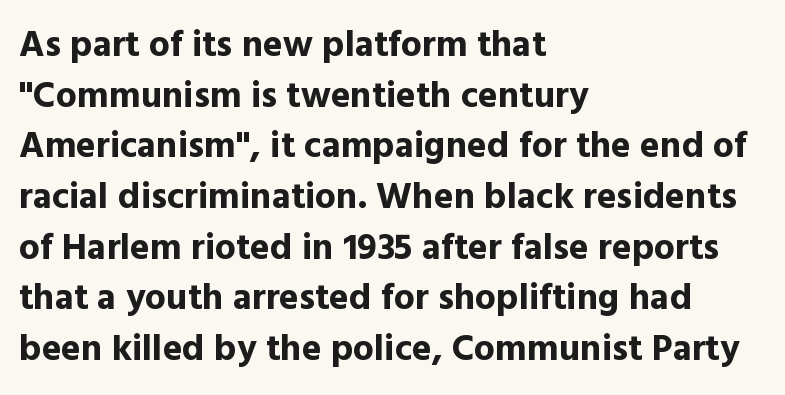
Q: Is the text bold? A: Yes.
Q: Is the text italic (slanted)? A: No, it is upright.
Q: Is the typeface a serif or a sans-serif typeface? A: Sans-serif.
Q: Is the text underlined? A: No.
Q: How is the paragraph aligned? A: Left-aligned.
Q: Is the spacing between letters normal or unusually wide? A: Normal.
Q: Is the spacing between lines tight, normal or loose? A: Normal.
Q: Width (condensed, normal, or wide)? A: Normal.
Q: x-height? A: Medium.
Q: Monospaced? A: No.
